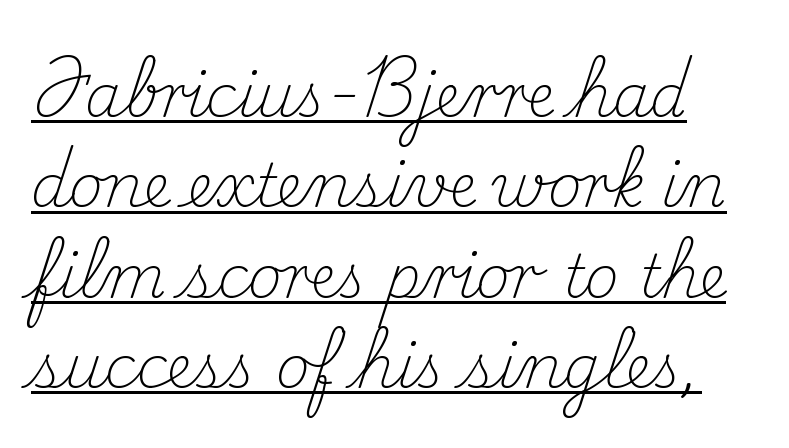
{"serif": "yes", "bold": "no", "weight": "light", "width": "normal", "stroke_contrast": "medium", "x_height": "small", "monospaced": "no", "underline": "yes", "line_spacing": "normal", "line_spacing_ratio": 1.53, "letter_spacing": "normal", "letter_spacing_em": 0.0, "glyph_px": 59}
